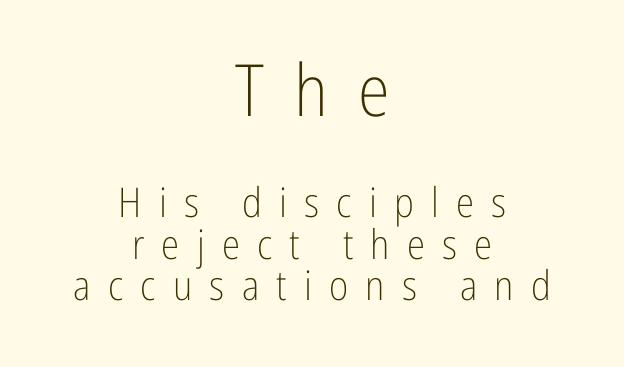
The image shows 72 px light, condensed sans-serif type, upright; set centered, tight line spacing (1.01x), unusually wide letter spacing (+0.42 em), not underlined; the first (top) block is 1.76x larger; low stroke contrast and a medium x-height.
